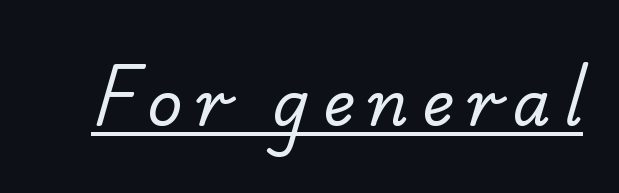
{"bold": "no", "weight": "regular", "width": "normal", "stroke_contrast": "low", "x_height": "small", "monospaced": "no", "underline": "yes", "letter_spacing": "wide", "letter_spacing_em": 0.21, "glyph_px": 61}
